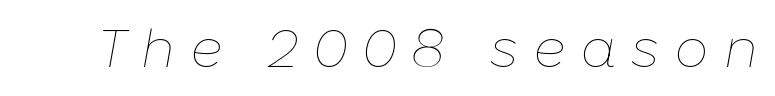
The image shows 54 px thin type, italic (leaning right); set unusually wide letter spacing (+0.28 em), not underlined; low stroke contrast and a medium x-height.
